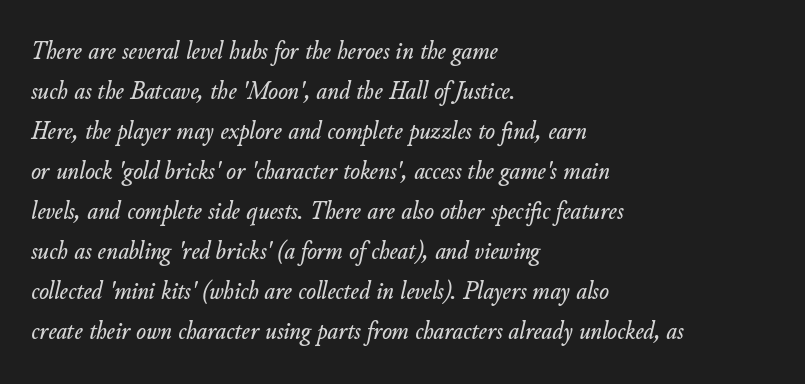
The image shows 26 px text type, italic (leaning right); set left-aligned, normal line spacing (1.54x), normal letter spacing, not underlined.
